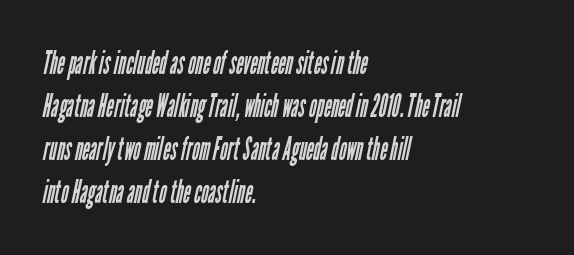
{"serif": "no", "bold": "no", "weight": "regular", "width": "condensed", "stroke_contrast": "low", "x_height": "medium", "monospaced": "no", "underline": "no", "align": "left", "line_spacing": "normal", "line_spacing_ratio": 1.34, "letter_spacing": "normal", "letter_spacing_em": 0.0, "glyph_px": 32}
